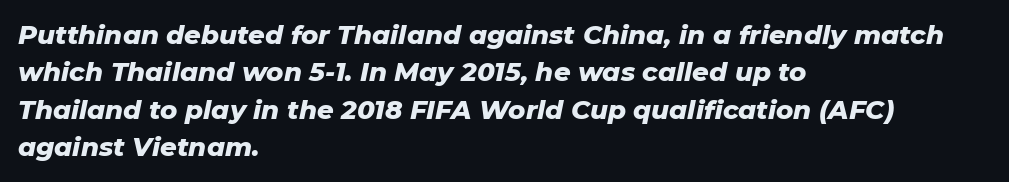
The image shows 26 px bold type, italic (leaning right); set left-aligned, normal line spacing (1.44x), normal letter spacing, not underlined.
